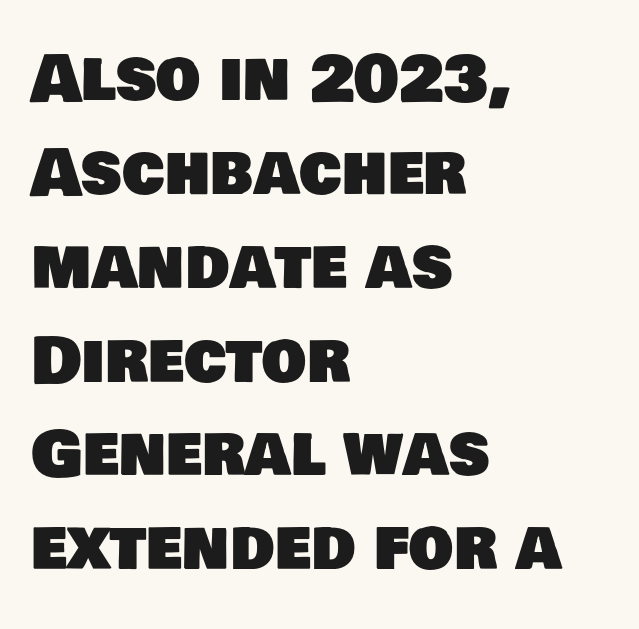
The image shows 63 px sans-serif type; set left-aligned, normal line spacing (1.49x), normal letter spacing, not underlined; low stroke contrast and a large x-height.
